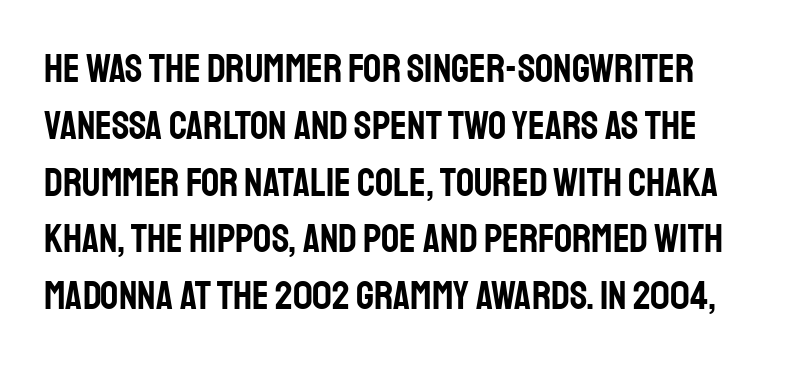
Q: Is the text italic (slanted)? A: No, it is upright.
Q: Is the typeface a serif or a sans-serif typeface? A: Sans-serif.
Q: Is the text underlined? A: No.
Q: Is the spacing between letters normal or unusually wide? A: Normal.
Q: Is the spacing between lines tight, normal or loose? A: Normal.
Q: Width (condensed, normal, or wide)? A: Condensed.
Q: Stroke contrast? A: Low.
Q: x-height? A: Large.
Q: Monospaced? A: No.
